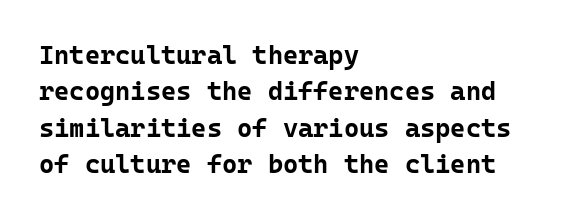
The image shows 26 px bold type, upright; set left-aligned, normal line spacing (1.4x), normal letter spacing, not underlined.
